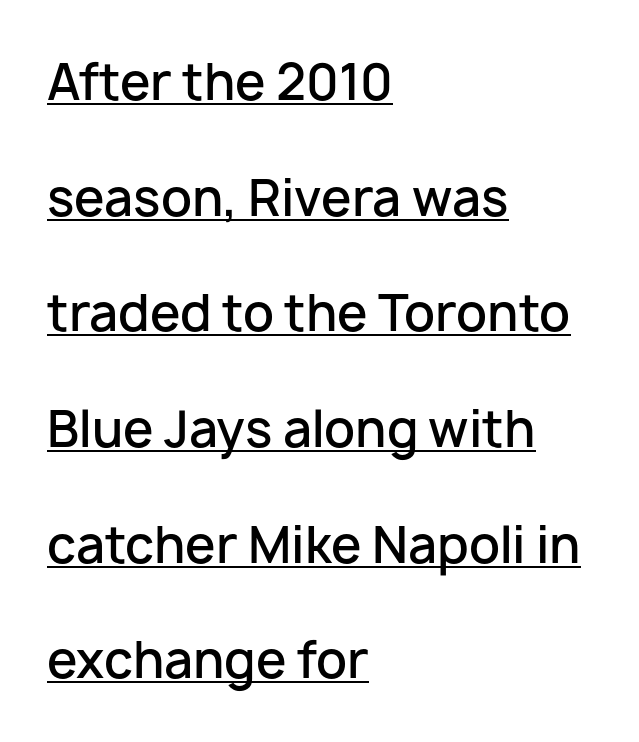
Weight check: semibold — heavier than regular, not quite bold. Standard letterfit; no display-style spreading of the glyphs. The letters advance in unequal steps, a hallmark of proportional type. Are there feet on the stems? There aren't — it's a sans.
